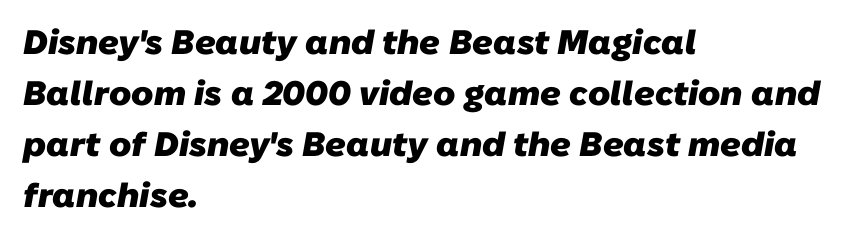
{"serif": "no", "bold": "yes", "weight": "heavy", "width": "normal", "stroke_contrast": "low", "x_height": "medium", "monospaced": "no", "underline": "no", "align": "left", "line_spacing": "normal", "line_spacing_ratio": 1.5, "letter_spacing": "normal", "letter_spacing_em": 0.0, "glyph_px": 34}
